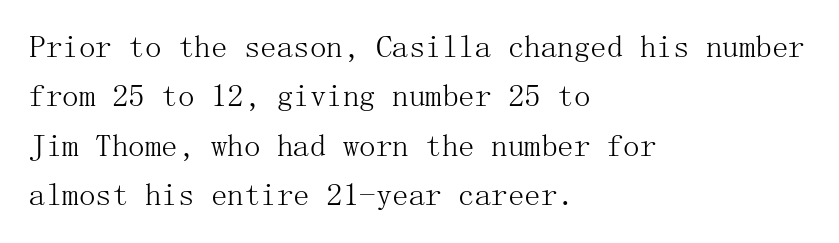
Bold? No — there's no thickening of the strokes. A typesetter would mark this as roman, not italic. The type is set solid horizontally, with unmodified tracking. Classification — serif. The line-height multiplier appears to be the usual default. These lines stack with their left ends in a neat column.
